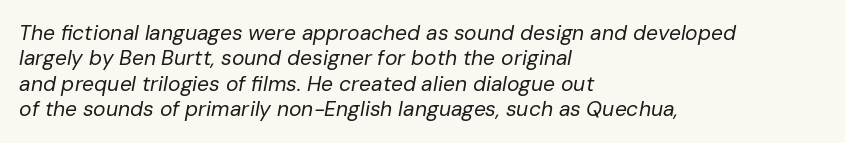
The image shows 21 px text type, italic (leaning right); set left-aligned, line spacing 1.21x, normal letter spacing, not underlined.
